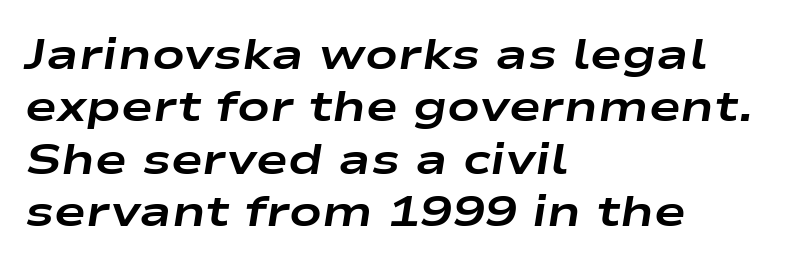
The image shows 43 px bold, wide type, italic (leaning right); set left-aligned, line spacing 1.22x, normal letter spacing, not underlined; low stroke contrast and a medium x-height.
